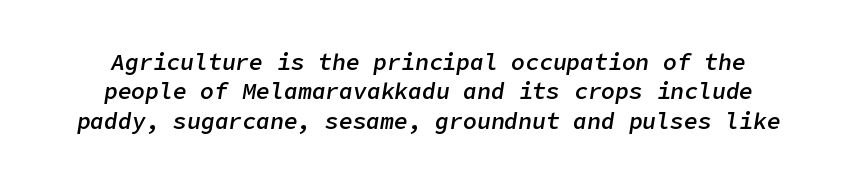
Q: Is the text bold? A: Semi-bold.
Q: Is the text italic (slanted)? A: Yes, it leans right by about 9 degrees.
Q: Is the text underlined? A: No.
Q: Is the spacing between letters normal or unusually wide? A: Normal.
Q: Is the spacing between lines tight, normal or loose? A: Normal.
